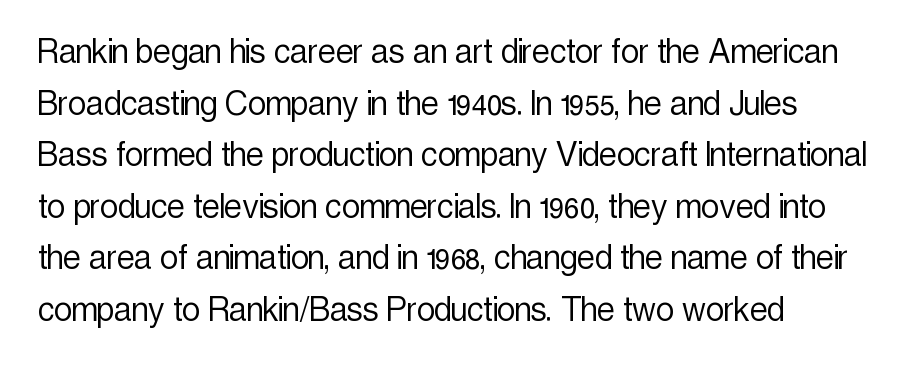
Q: Is the text bold? A: No.
Q: Is the text italic (slanted)? A: No, it is upright.
Q: Is the typeface a serif or a sans-serif typeface? A: Sans-serif.
Q: Is the text underlined? A: No.
Q: How is the paragraph aligned? A: Left-aligned.
Q: Is the spacing between letters normal or unusually wide? A: Normal.
Q: Is the spacing between lines tight, normal or loose? A: Normal.
Q: Width (condensed, normal, or wide)? A: Condensed.
Q: x-height? A: Medium.
Q: Monospaced? A: No.
